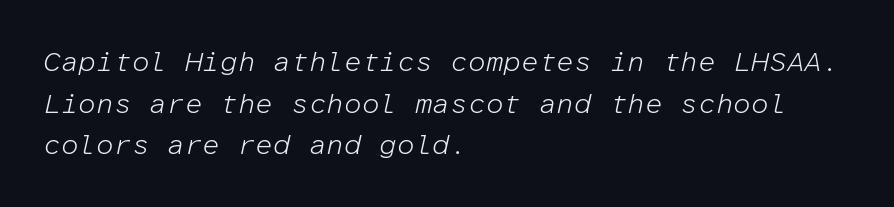
Vertically, the passage feels balanced, rows spaced as you'd expect. Here the glyphs are tracked normally, forming tight word shapes. A quiet, ordinary-to-light weight characterises the typeface. It's the slanting kind of type.
